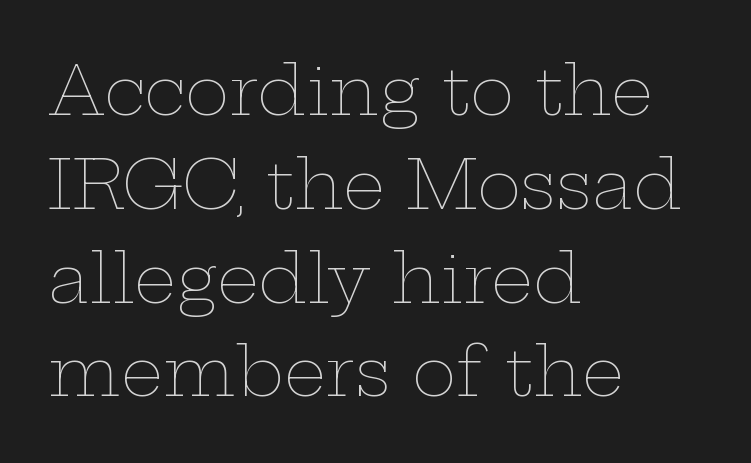
This is the regular roman posture of the typeface. Teacher's note: observe the even left margin — that is flush-left alignment. Weight: not bold — regular or lighter. A typesetter would call this proportional, since set widths differ per character. Horizontal bands of white between lines are of average thickness.
